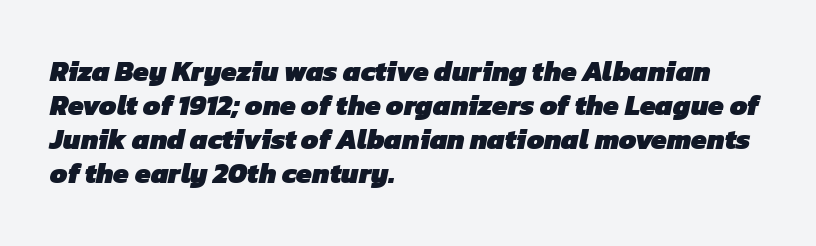
Nobody drew a line under any word here. Do the characters align in a grid? No, the font is proportional. The compositor pushed each line to the left boundary. These lines keep a tight, regular rhythm from letter to letter.
